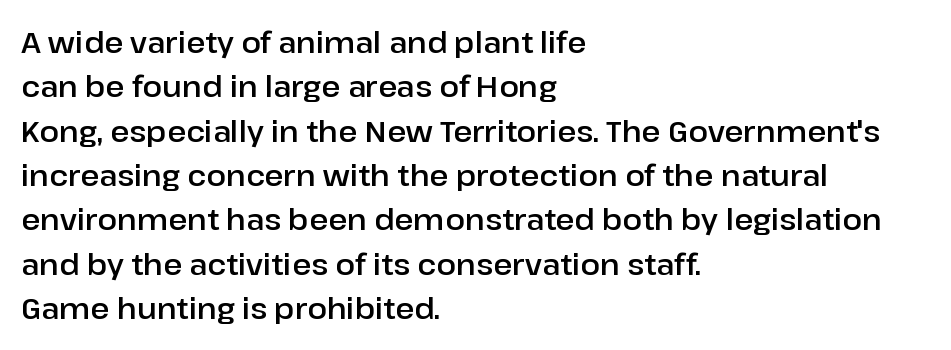
Posture: straight, roman, zero tilt. All the whitespace from short lines collects on the right. Bare-footed words on every line. Summary of vertical rhythm: regular, with standard interline spacing. Looks like regular typesetting: each glyph gets only the width it needs.
